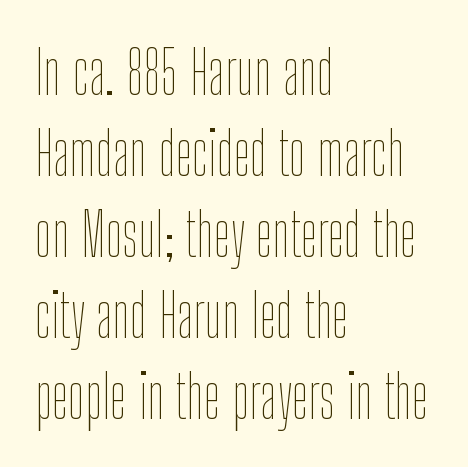
{"italic": "no", "bold": "no", "weight": "thin", "width": "condensed", "stroke_contrast": "low", "x_height": "medium", "monospaced": "no", "underline": "no", "align": "left", "line_spacing": "normal", "line_spacing_ratio": 1.35, "letter_spacing": "normal", "letter_spacing_em": 0.0, "glyph_px": 60}
